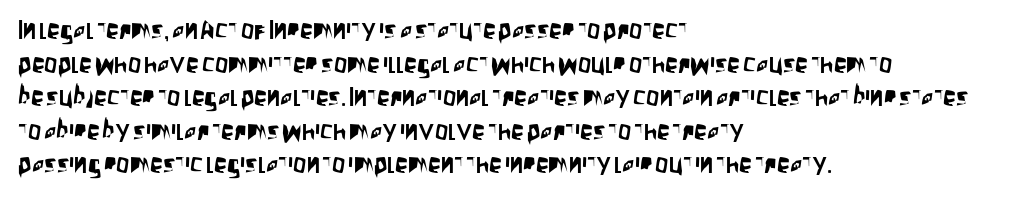
{"italic": "no", "underline": "no", "align": "left", "line_spacing": "normal", "line_spacing_ratio": 1.29, "letter_spacing": "normal", "letter_spacing_em": 0.0, "glyph_px": 26}
